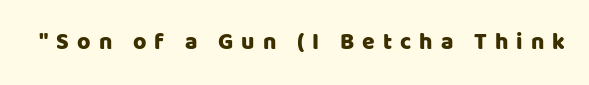
{"italic": "no", "underline": "no", "letter_spacing": "wide", "letter_spacing_em": 0.35, "glyph_px": 23}
